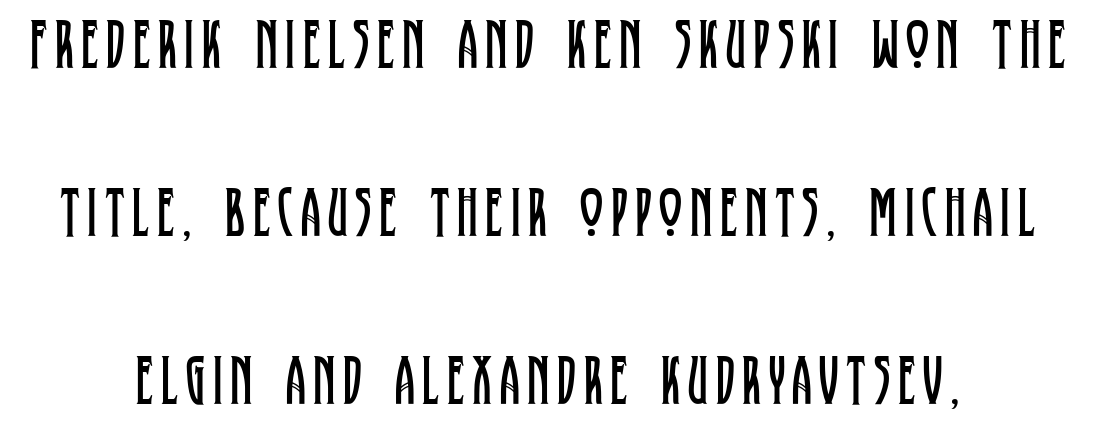
The image shows 70 px regular-weight, condensed serif type, upright; set centered, loose line spacing (2.4x), not underlined; low stroke contrast and a large x-height.
